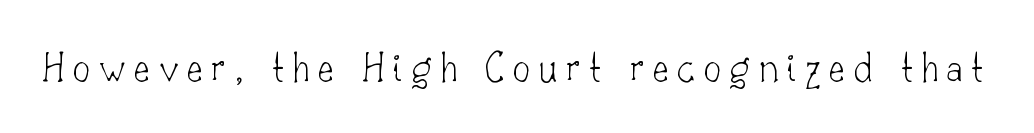
Q: Is the text bold? A: No.
Q: Is the text italic (slanted)? A: No, it is upright.
Q: Is the typeface a serif or a sans-serif typeface? A: Serif.
Q: Is the text underlined? A: No.
Q: Is the spacing between letters normal or unusually wide? A: Unusually wide.
Q: Width (condensed, normal, or wide)? A: Normal.
Q: Stroke contrast? A: Low.
Q: x-height? A: Small.
Q: Monospaced? A: No.
